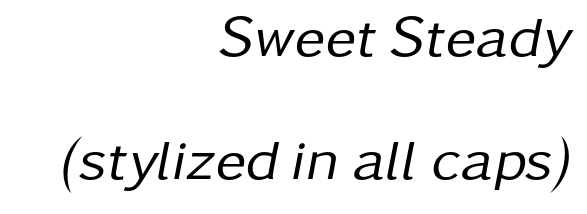
The gap between lines stays unmarked. Character widths vary here, with narrow letters taking less room than wide ones. Words appear dense and cohesive because spacing is normal. The rendering uses a large line-height, opening up the rows. Style check: oblique.
